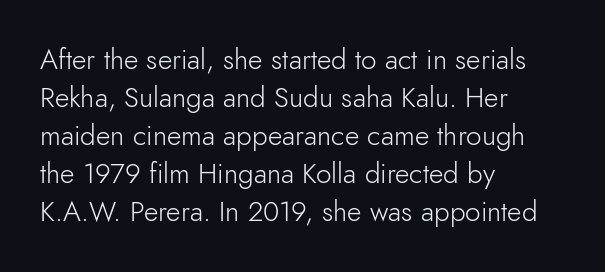
Baseline-to-baseline distance is the conventional proportion of letter height. The letters advance in unequal steps, a hallmark of proportional type. Layout note: lines flush left. The letters sit at their default tracking, neither squeezed nor spread. Rendered with straight, roman letterforms.
